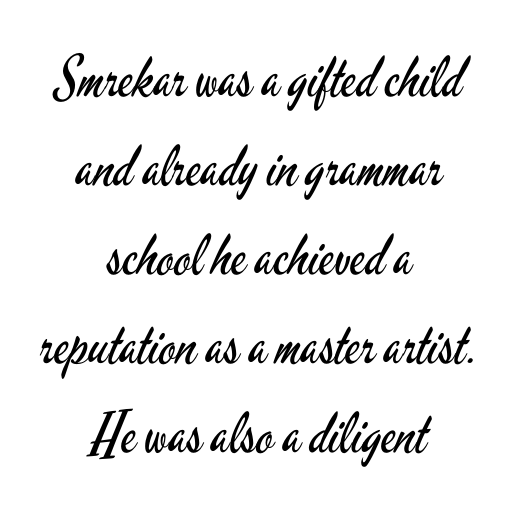
Q: Is the text bold? A: No.
Q: Is the text italic (slanted)? A: Yes.
Q: Is the typeface a serif or a sans-serif typeface? A: Sans-serif.
Q: Is the text underlined? A: No.
Q: How is the paragraph aligned? A: Centered.
Q: Is the spacing between letters normal or unusually wide? A: Normal.
Q: Is the spacing between lines tight, normal or loose? A: Normal.
Q: Width (condensed, normal, or wide)? A: Condensed.
Q: Stroke contrast? A: Low.
Q: x-height? A: Small.
Q: Monospaced? A: No.
